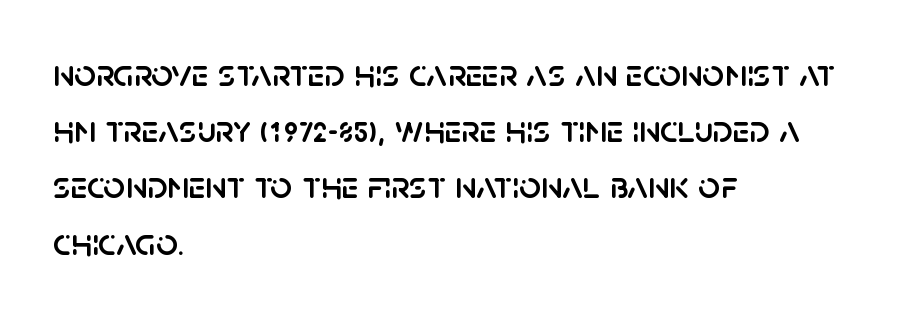
The image shows 38 px sans-serif type, upright; set left-aligned, normal line spacing (1.48x), normal letter spacing, not underlined; low stroke contrast and a large x-height.
